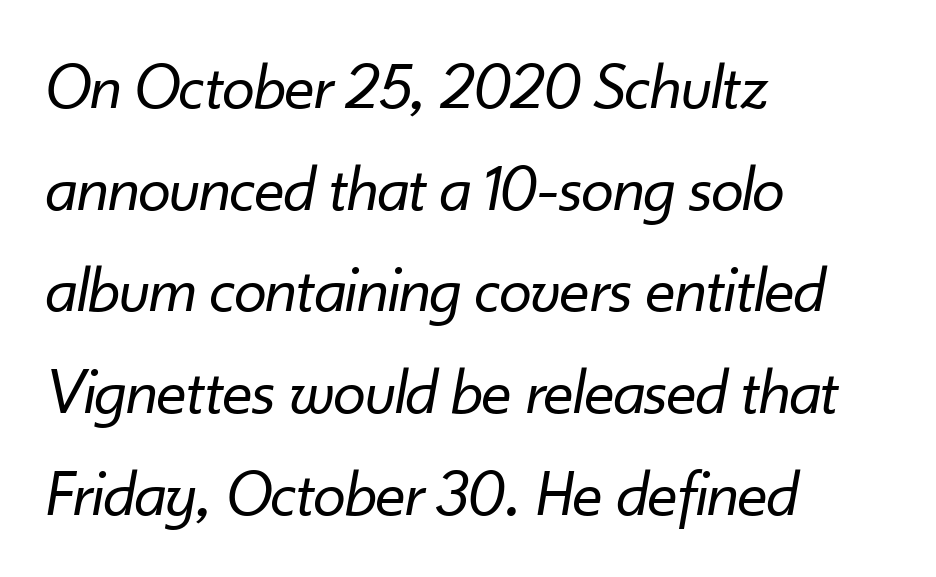
{"italic": "yes", "lean": "right", "slant_degrees": 10, "bold": "no", "weight": "regular", "width": "normal", "stroke_contrast": "low", "x_height": "small", "monospaced": "no", "underline": "no", "align": "left", "line_spacing": "normal", "line_spacing_ratio": 1.54, "letter_spacing": "normal", "letter_spacing_em": 0.0, "glyph_px": 66}
